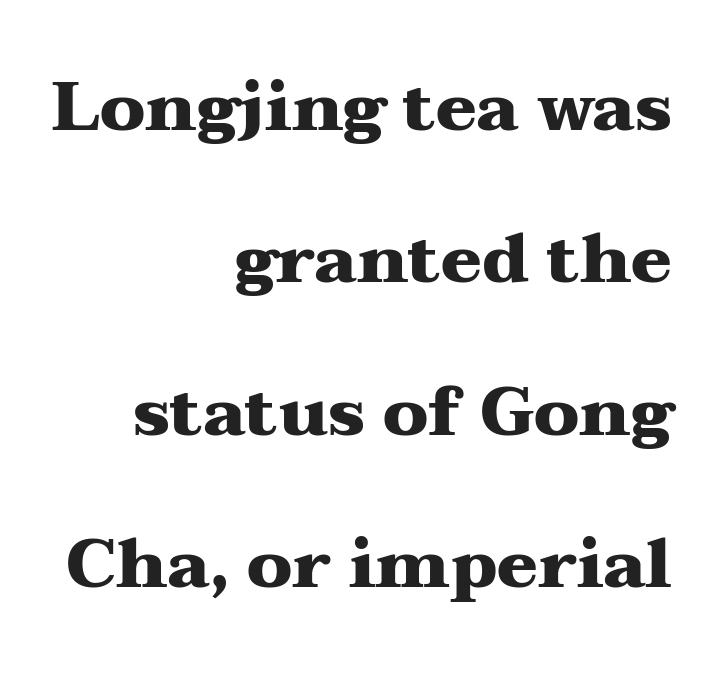
Q: Is the text bold? A: Yes.
Q: Is the text italic (slanted)? A: No, it is upright.
Q: Is the typeface a serif or a sans-serif typeface? A: Serif.
Q: Is the text underlined? A: No.
Q: How is the paragraph aligned? A: Right-aligned.
Q: Is the spacing between letters normal or unusually wide? A: Normal.
Q: Is the spacing between lines tight, normal or loose? A: Loose.
Q: Width (condensed, normal, or wide)? A: Wide.
Q: Stroke contrast? A: Medium.
Q: x-height? A: Medium.
Q: Monospaced? A: No.
